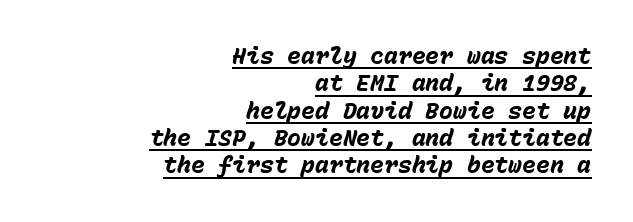
Every word sits above its own underline. The lines are quadded right. Rendered with sloped, italic letterforms. Characters follow at the spacing the type designer built in. Compared with an ordinary text face, these strokes are far heavier — a full bold.
